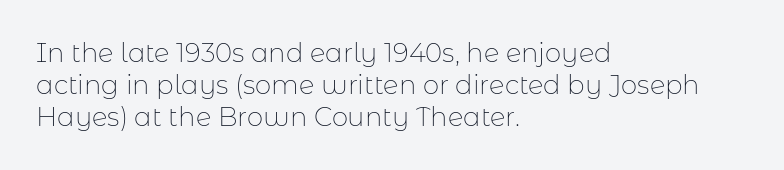
No letter is thick-stroked: the sample isn't bold. The lettering stays uniformly vertical, giving the passage a roman look. This sample uses plain, unmodified letter spacing. These lines stack with their left ends in a neat column. The gap between lines stays unmarked.
